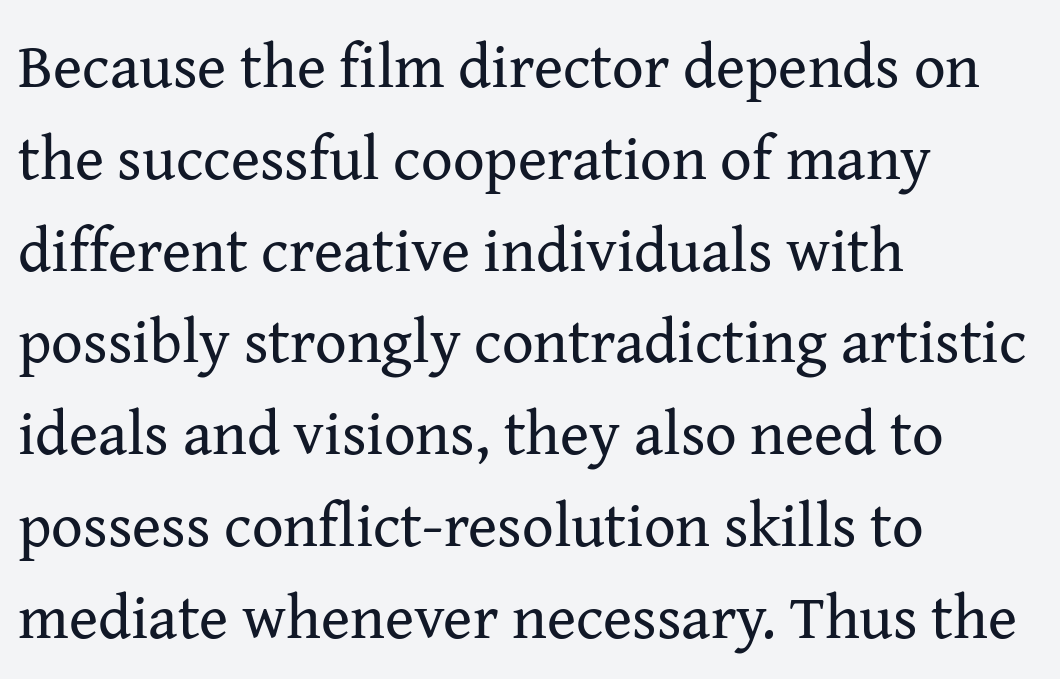
The image shows 62 px regular-weight serif type, upright; set left-aligned, normal line spacing (1.48x), normal letter spacing, not underlined; medium stroke contrast and a medium x-height.
